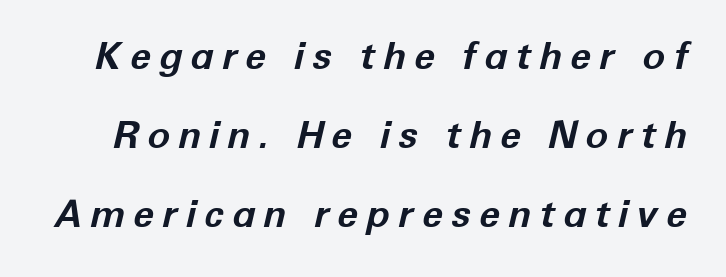
{"italic": "yes", "lean": "right", "slant_degrees": 12, "bold": "yes", "weight": "bold", "width": "normal", "stroke_contrast": "low", "x_height": "medium", "monospaced": "no", "underline": "no", "line_spacing": "loose", "line_spacing_ratio": 2.08, "letter_spacing": "wide", "letter_spacing_em": 0.21, "glyph_px": 38}
